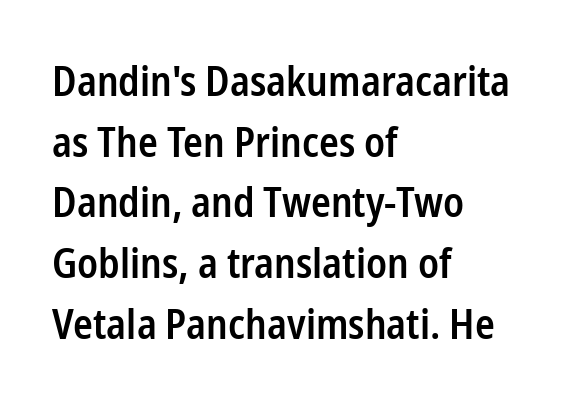
Quick note: interline space is typical. Spacing between characters is what you'd get straight out of the box. Style check: upright. This is the in-between weight designers call semibold or demi.
